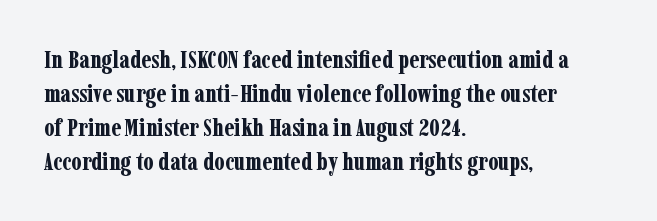
The image shows 25 px bold type, upright; set left-aligned, normal line spacing (1.36x), normal letter spacing, not underlined.
